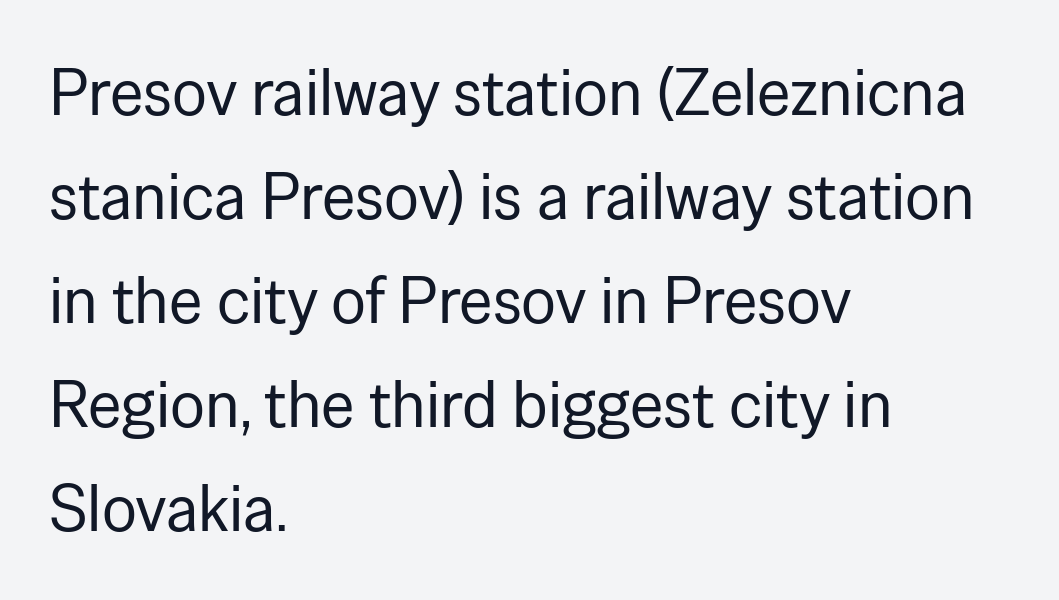
{"serif": "no", "italic": "no", "bold": "no", "weight": "regular", "width": "normal", "stroke_contrast": "low", "x_height": "medium", "monospaced": "no", "underline": "no", "align": "left", "line_spacing": "normal", "line_spacing_ratio": 1.6, "letter_spacing": "normal", "letter_spacing_em": 0.0, "glyph_px": 65}
